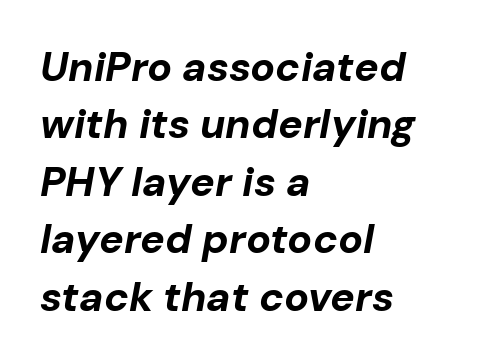
Notice how the passage keeps a crisp vertical edge on the left only. Typographic density is high because the face is bold. Posture: slanted. Honestly, there is no underline to notice here at all. Words appear dense and cohesive because spacing is normal.
